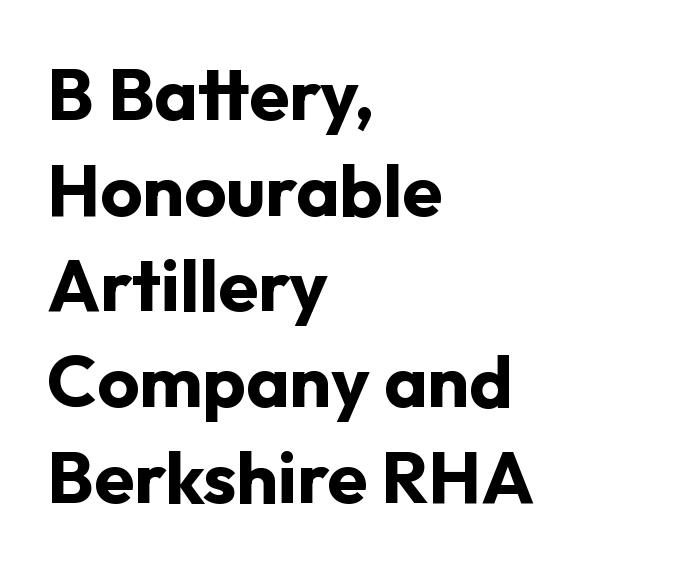
The compositor pushed each line to the left boundary. Stroke terminals: plain, sans-serif. Descenders hang freely into open space. This block has exactly the height ordinary leading produces. A typesetter would call this zero additional tracking.
